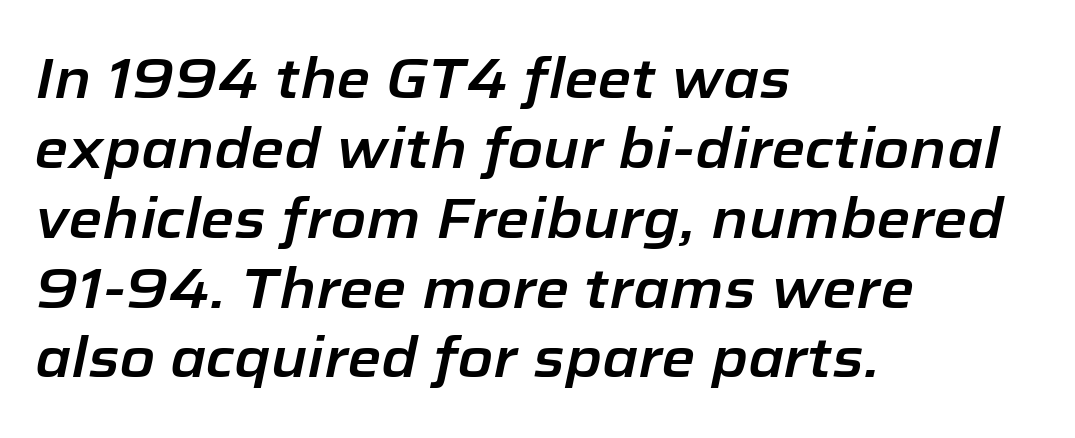
Q: Is the text italic (slanted)? A: Yes, it leans right by about 12 degrees.
Q: Is the text underlined? A: No.
Q: How is the paragraph aligned? A: Left-aligned.
Q: Is the spacing between letters normal or unusually wide? A: Normal.
Q: Is the spacing between lines tight, normal or loose? A: Normal.
Q: Width (condensed, normal, or wide)? A: Normal.
Q: Stroke contrast? A: Low.
Q: x-height? A: Medium.
Q: Monospaced? A: No.
